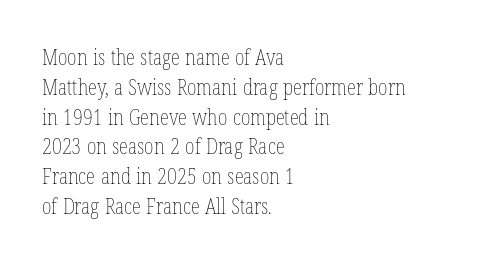
{"italic": "no", "bold": "no", "underline": "no", "align": "left", "line_spacing": "normal", "line_spacing_ratio": 1.42, "letter_spacing": "normal", "letter_spacing_em": 0.0, "glyph_px": 21}
